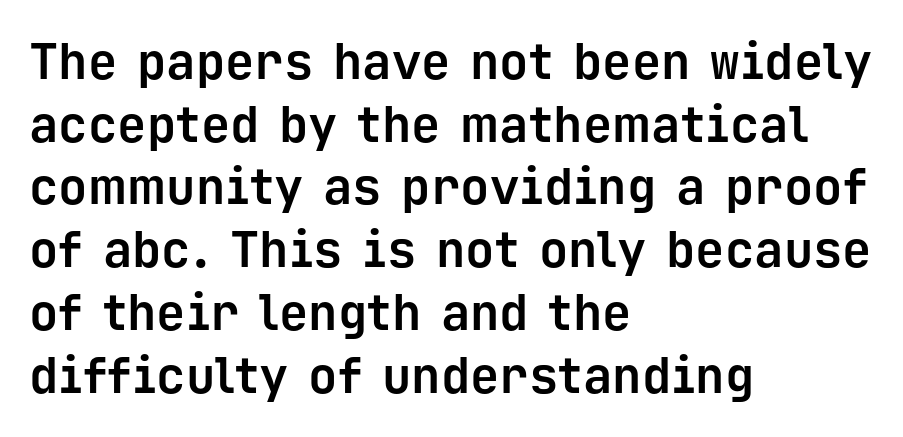
Spacing between characters is what you'd get straight out of the box. The gap between lines stays unmarked. Normally led — the rows are evenly, conventionally spaced. Heft: maximum for text — a bold. These lines are rendered in a fixed-pitch font.
